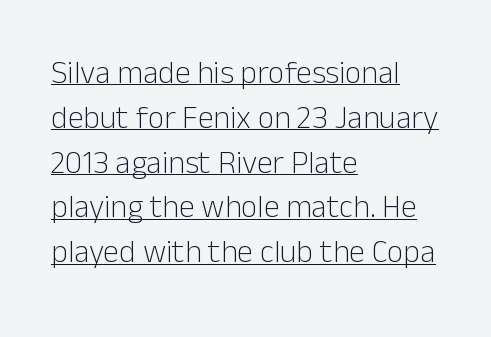
{"serif": "no", "italic": "no", "bold": "no", "weight": "light", "width": "normal", "stroke_contrast": "low", "x_height": "medium", "monospaced": "no", "underline": "yes", "align": "left", "line_spacing": "normal", "line_spacing_ratio": 1.4, "letter_spacing": "normal", "letter_spacing_em": 0.0, "glyph_px": 32}
